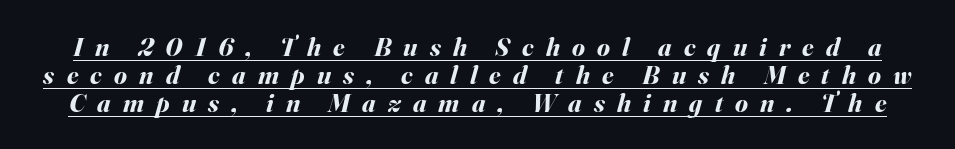
{"italic": "yes", "lean": "right", "slant_degrees": 16, "bold": "yes", "underline": "yes", "line_spacing": "tight", "line_spacing_ratio": 1.07, "letter_spacing": "wide", "letter_spacing_em": 0.47, "glyph_px": 26}
